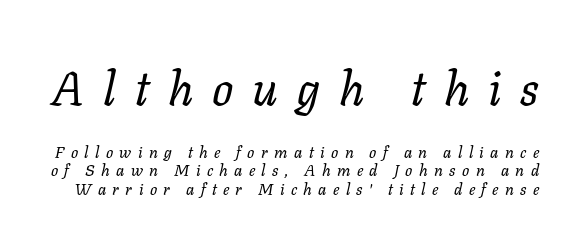
A typesetter would call this proportional, since set widths differ per character. The letters are slanted; this is an italic face. A light-to-regular cut is what we see here. Which chunk is bigger? The first one — the top block dwarfs the bottom.
